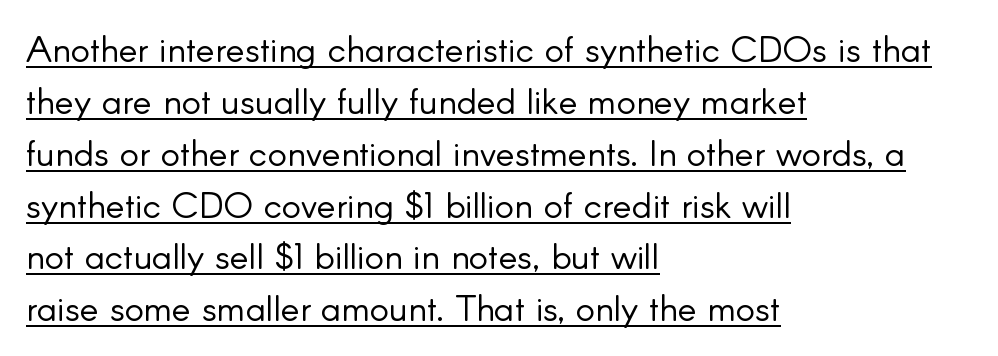
Q: Is the text bold? A: No.
Q: Is the text italic (slanted)? A: No, it is upright.
Q: Is the typeface a serif or a sans-serif typeface? A: Sans-serif.
Q: Is the text underlined? A: Yes.
Q: How is the paragraph aligned? A: Left-aligned.
Q: Is the spacing between letters normal or unusually wide? A: Normal.
Q: Is the spacing between lines tight, normal or loose? A: Normal.
Q: Width (condensed, normal, or wide)? A: Normal.
Q: Stroke contrast? A: Low.
Q: x-height? A: Small.
Q: Monospaced? A: No.
